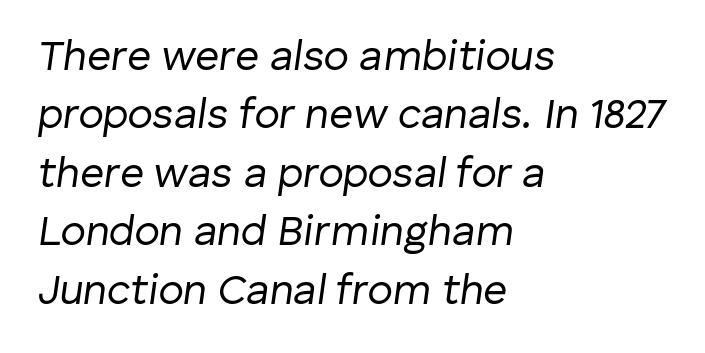
Q: Is the text bold? A: No.
Q: Is the text italic (slanted)? A: Yes, it leans right by about 8 degrees.
Q: Is the text underlined? A: No.
Q: How is the paragraph aligned? A: Left-aligned.
Q: Is the spacing between letters normal or unusually wide? A: Normal.
Q: Is the spacing between lines tight, normal or loose? A: Normal.
Q: Width (condensed, normal, or wide)? A: Normal.
Q: Stroke contrast? A: Low.
Q: x-height? A: Medium.
Q: Monospaced? A: No.
